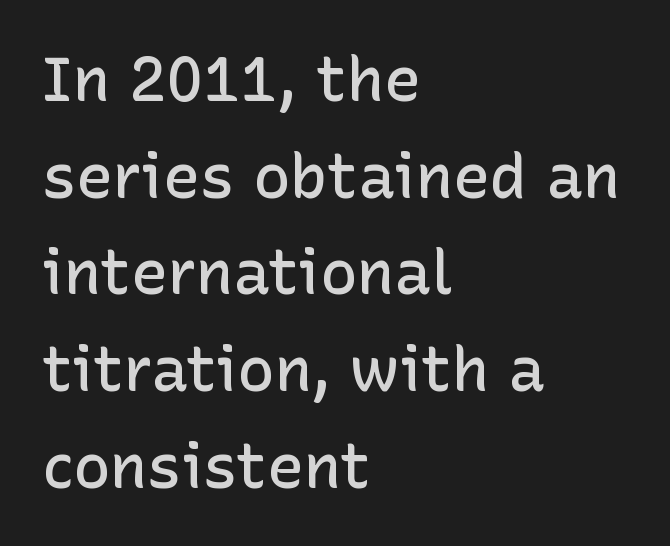
{"serif": "no", "italic": "no", "bold": "semi", "weight": "semibold", "width": "normal", "stroke_contrast": "low", "x_height": "medium", "monospaced": "no", "underline": "no", "align": "left", "line_spacing": "normal", "line_spacing_ratio": 1.56, "letter_spacing": "normal", "letter_spacing_em": 0.0, "glyph_px": 62}
